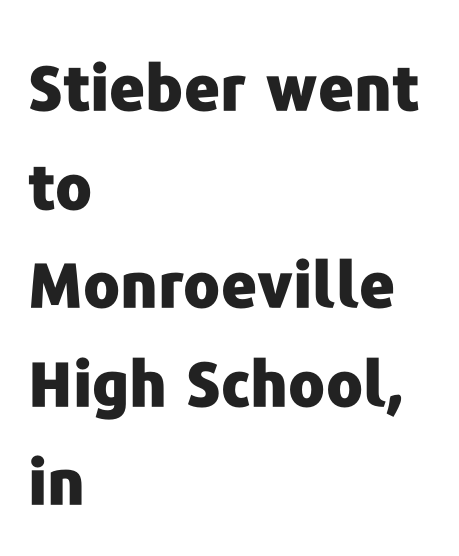
Q: Is the text bold? A: Yes.
Q: Is the text italic (slanted)? A: No, it is upright.
Q: Is the typeface a serif or a sans-serif typeface? A: Sans-serif.
Q: Is the text underlined? A: No.
Q: How is the paragraph aligned? A: Left-aligned.
Q: Is the spacing between letters normal or unusually wide? A: Normal.
Q: Is the spacing between lines tight, normal or loose? A: Normal.
Q: Width (condensed, normal, or wide)? A: Normal.
Q: Stroke contrast? A: Low.
Q: x-height? A: Medium.
Q: Monospaced? A: No.
